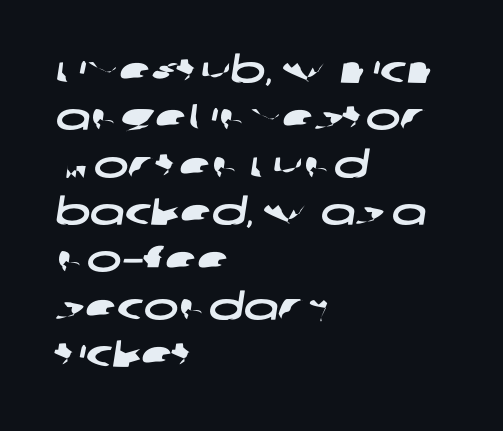
Q: Is the typeface a serif or a sans-serif typeface? A: Sans-serif.
Q: Is the text underlined? A: No.
Q: How is the paragraph aligned? A: Left-aligned.
Q: Is the spacing between letters normal or unusually wide? A: Normal.
Q: Is the spacing between lines tight, normal or loose? A: Normal.
Q: Width (condensed, normal, or wide)? A: Wide.
Q: Stroke contrast? A: Low.
Q: x-height? A: Large.
Q: Monospaced? A: No.
